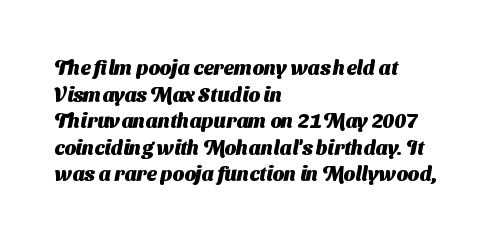
The image shows 20 px bold type; set left-aligned, normal line spacing (1.33x), normal letter spacing, not underlined.
